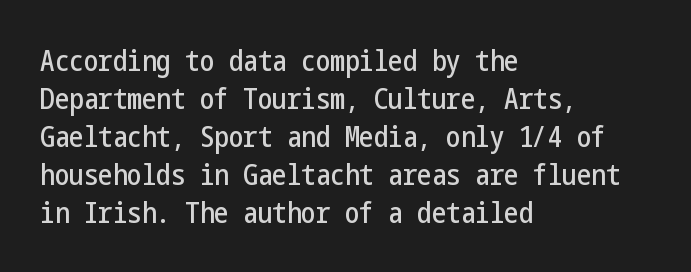
The horizontal fit of the characters is conventional and even. In terms of posture, this sample is upright. Line beginnings align vertically; line endings do not. This block has exactly the height ordinary leading produces. The zone under the glyphs is completely vacant.
